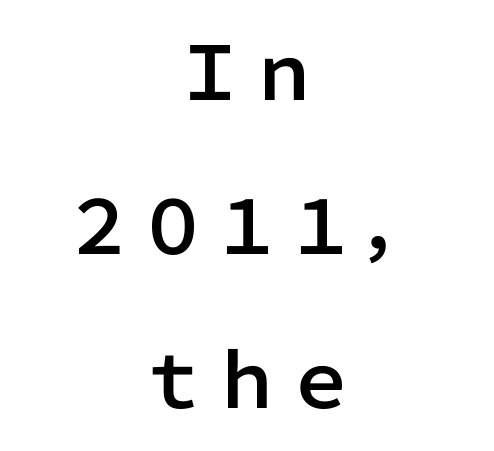
The image shows 74 px sans-serif type, upright; set centered, loose line spacing (2.08x), normal letter spacing, not underlined; low stroke contrast and a medium x-height.
